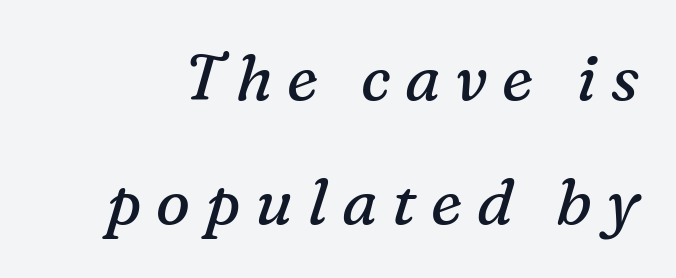
{"serif": "yes", "italic": "yes", "lean": "right", "slant_degrees": 16, "bold": "no", "weight": "regular", "width": "normal", "stroke_contrast": "medium", "x_height": "medium", "monospaced": "no", "underline": "no", "line_spacing": "loose", "line_spacing_ratio": 1.93, "letter_spacing": "wide", "letter_spacing_em": 0.23, "glyph_px": 64}
